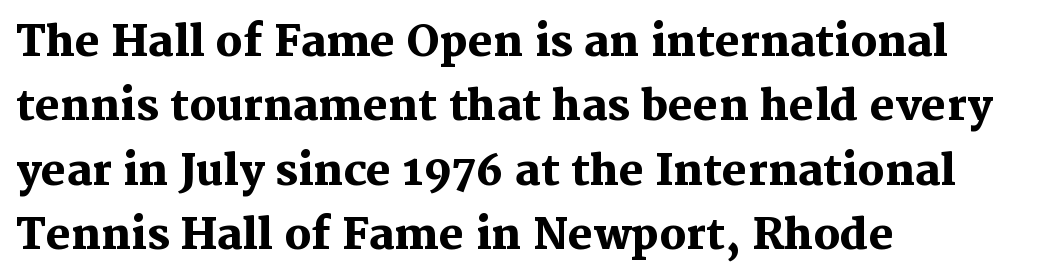
Q: Is the text bold? A: Yes.
Q: Is the text italic (slanted)? A: No, it is upright.
Q: Is the typeface a serif or a sans-serif typeface? A: Serif.
Q: Is the text underlined? A: No.
Q: How is the paragraph aligned? A: Left-aligned.
Q: Is the spacing between letters normal or unusually wide? A: Normal.
Q: Is the spacing between lines tight, normal or loose? A: Normal.
Q: Width (condensed, normal, or wide)? A: Normal.
Q: Stroke contrast? A: Medium.
Q: x-height? A: Medium.
Q: Monospaced? A: No.
